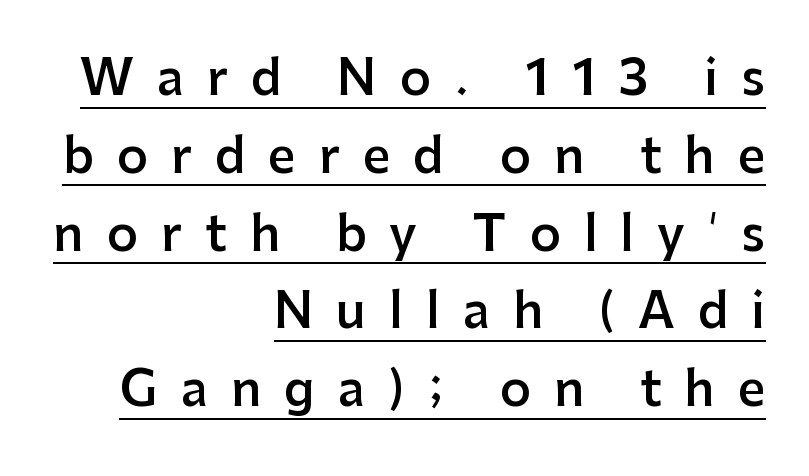
Line spacing here is normal. The compositor pushed each line to the right boundary. Somebody hit Ctrl+U on this one — the words are underlined. This rendering widens character spacing well past its baseline value. Typesetter's note: demi weight, one step under bold. You could not count columns in this text — the font is proportionally spaced.
